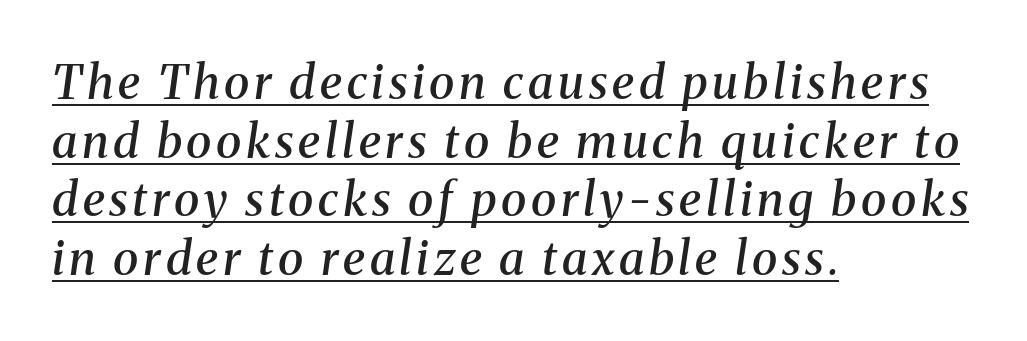
{"serif": "yes", "italic": "yes", "lean": "right", "slant_degrees": 8, "bold": "semi", "weight": "semibold", "width": "normal", "stroke_contrast": "medium", "x_height": "medium", "monospaced": "no", "underline": "yes", "align": "left", "line_spacing": "normal", "line_spacing_ratio": 1.25, "glyph_px": 47}
